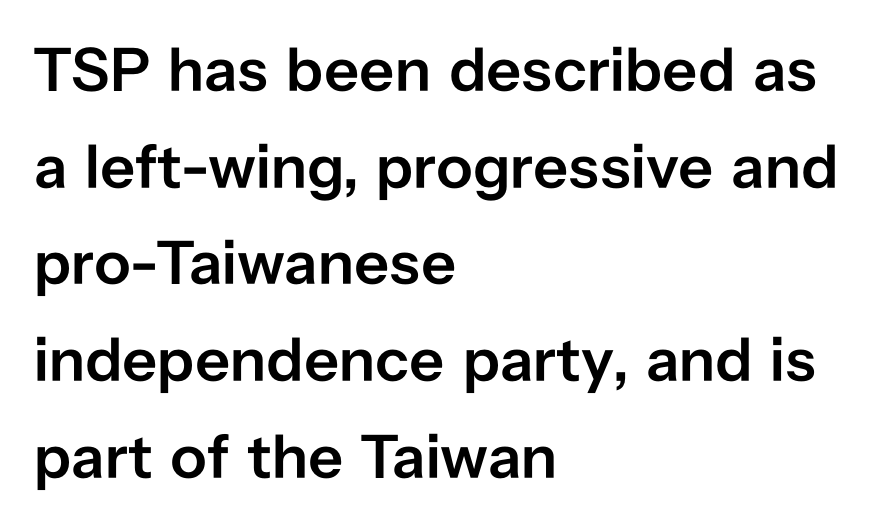
The image shows 62 px semibold sans-serif type, upright; set left-aligned, normal line spacing (1.56x), normal letter spacing, not underlined; low stroke contrast and a medium x-height.
